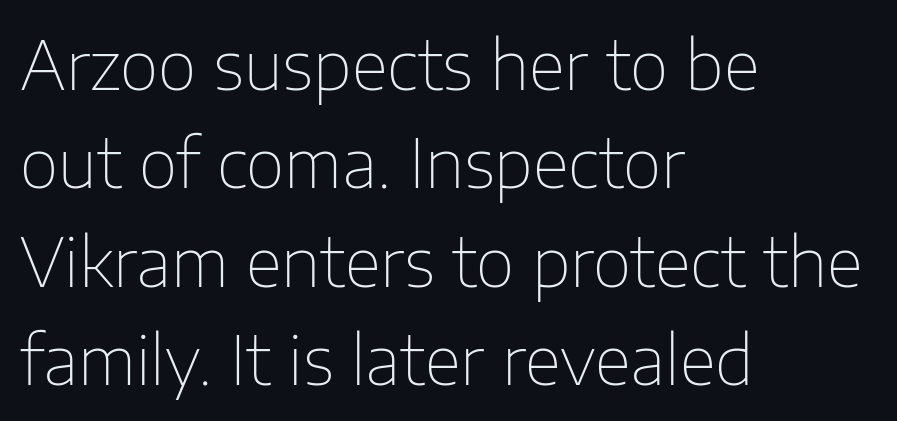
The designer left line spacing at the default. Note the varied advance widths — an 'i' is clearly narrower than an 'm'. Upright lettering throughout. Type style note: lacks serifs. Clear beneath every line of the passage.
